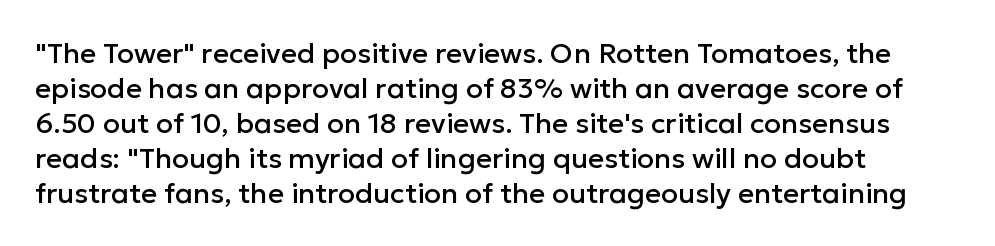
{"serif": "no", "italic": "no", "width": "normal", "stroke_contrast": "low", "x_height": "medium", "monospaced": "no", "underline": "no", "align": "left", "line_spacing": "normal", "line_spacing_ratio": 1.25, "letter_spacing": "normal", "letter_spacing_em": 0.0, "glyph_px": 28}
